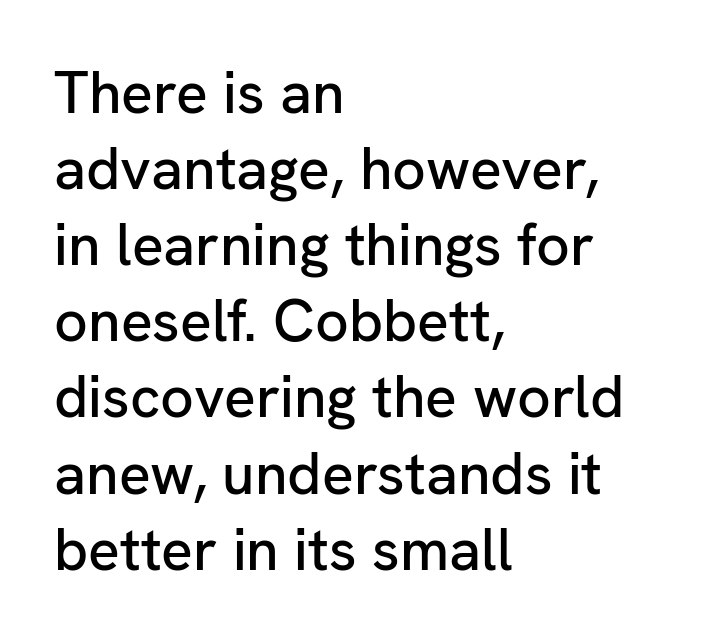
{"serif": "no", "italic": "no", "width": "normal", "stroke_contrast": "low", "x_height": "medium", "monospaced": "no", "underline": "no", "align": "left", "line_spacing": "normal", "line_spacing_ratio": 1.29, "letter_spacing": "normal", "letter_spacing_em": 0.0, "glyph_px": 59}
